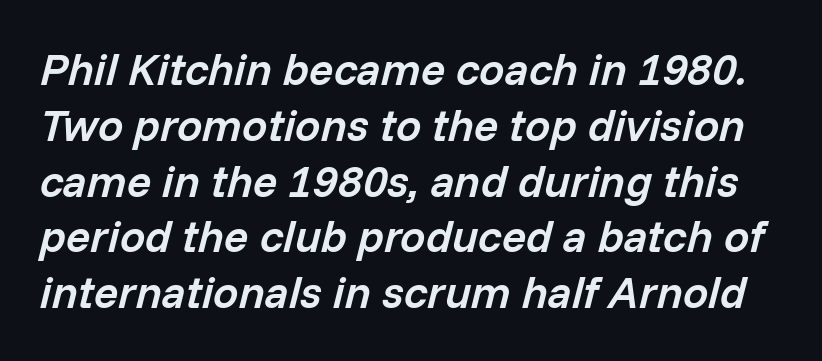
{"italic": "yes", "lean": "right", "slant_degrees": 14, "bold": "semi", "weight": "semibold", "width": "normal", "stroke_contrast": "low", "x_height": "medium", "monospaced": "no", "underline": "no", "line_spacing_ratio": 1.24, "letter_spacing": "normal", "letter_spacing_em": 0.0, "glyph_px": 45}
